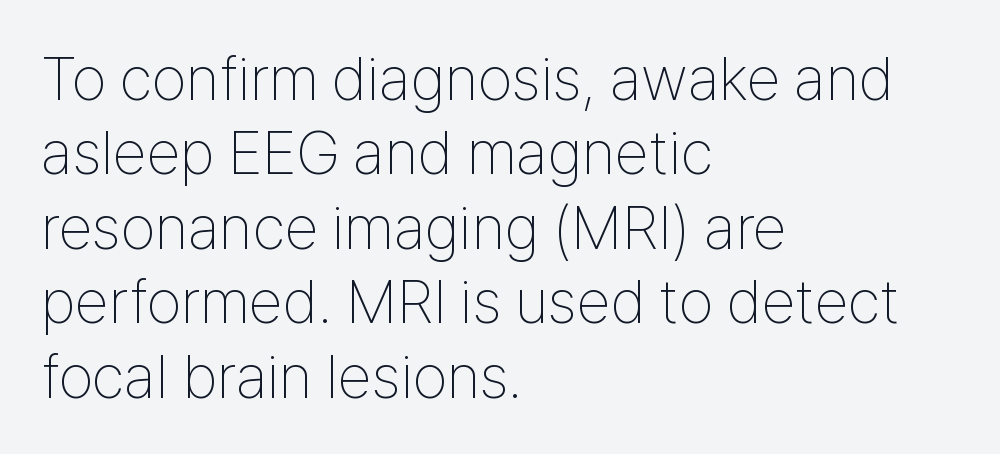
{"serif": "no", "italic": "no", "bold": "no", "weight": "thin", "width": "condensed", "stroke_contrast": "low", "x_height": "medium", "monospaced": "no", "underline": "no", "align": "left", "line_spacing_ratio": 1.2, "letter_spacing": "normal", "letter_spacing_em": 0.0, "glyph_px": 62}
